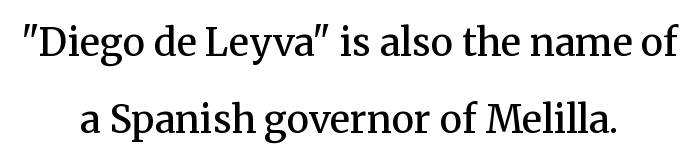
The image shows 38 px semibold serif type, upright; set centered, loose line spacing (2.03x), normal letter spacing, not underlined; medium stroke contrast and a medium x-height.
